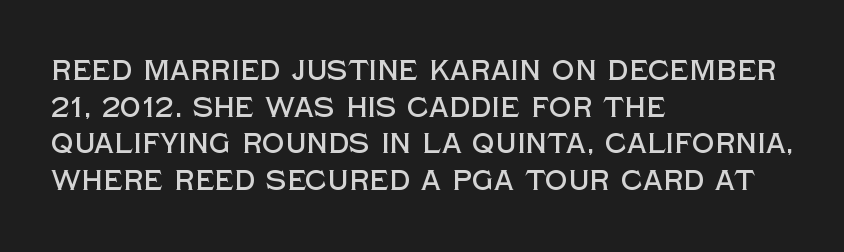
Q: Is the text italic (slanted)? A: No, it is upright.
Q: Is the typeface a serif or a sans-serif typeface? A: Sans-serif.
Q: Is the text underlined? A: No.
Q: How is the paragraph aligned? A: Left-aligned.
Q: Is the spacing between letters normal or unusually wide? A: Normal.
Q: Is the spacing between lines tight, normal or loose? A: Normal.
Q: Width (condensed, normal, or wide)? A: Normal.
Q: x-height? A: Large.
Q: Monospaced? A: No.
